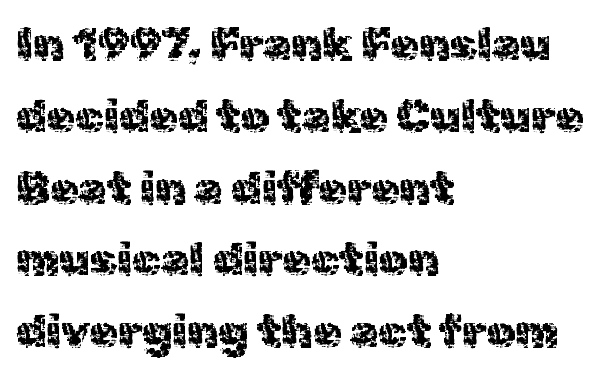
{"serif": "no", "italic": "no", "width": "normal", "x_height": "medium", "monospaced": "no", "underline": "no", "align": "left", "line_spacing": "normal", "line_spacing_ratio": 1.56, "letter_spacing": "normal", "letter_spacing_em": 0.0, "glyph_px": 46}
